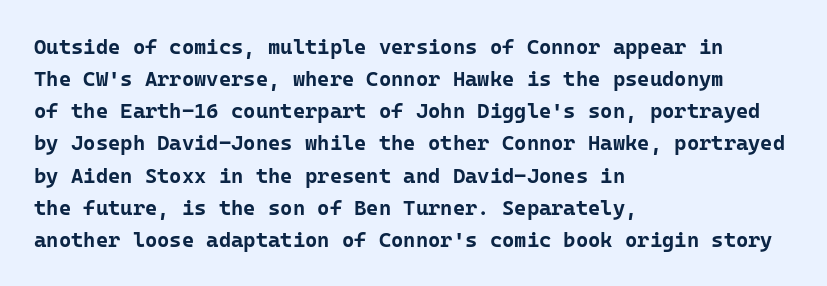
{"italic": "no", "bold": "yes", "underline": "no", "align": "left", "line_spacing": "normal", "line_spacing_ratio": 1.53, "letter_spacing": "normal", "letter_spacing_em": 0.0, "glyph_px": 21}
